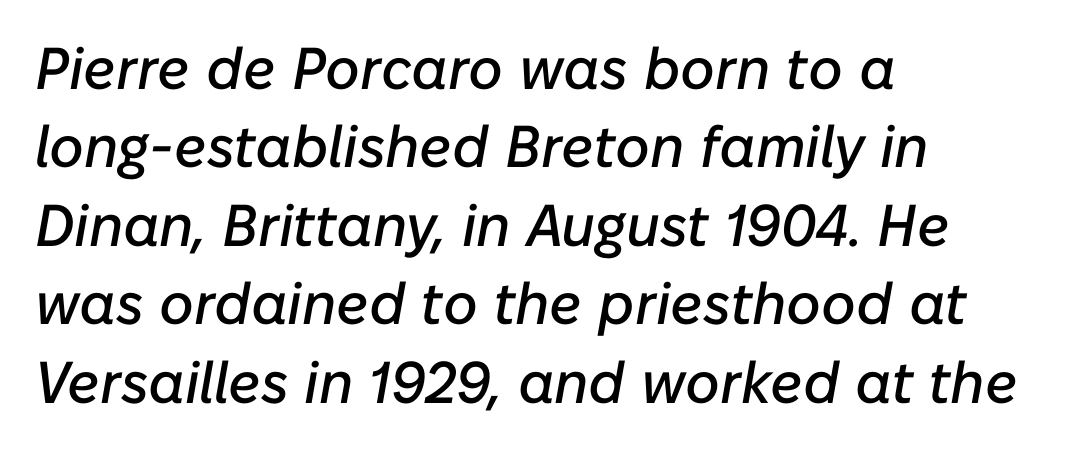
Q: Is the text italic (slanted)? A: Yes, it leans right by about 10 degrees.
Q: Is the text underlined? A: No.
Q: How is the paragraph aligned? A: Left-aligned.
Q: Is the spacing between letters normal or unusually wide? A: Normal.
Q: Is the spacing between lines tight, normal or loose? A: Normal.
Q: Width (condensed, normal, or wide)? A: Normal.
Q: Stroke contrast? A: Low.
Q: x-height? A: Medium.
Q: Monospaced? A: No.
